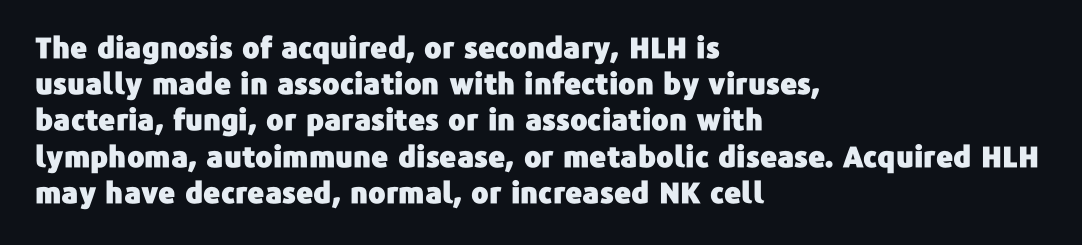
The image shows 29 px sans-serif type, upright; set left-aligned, normal line spacing (1.25x), normal letter spacing, not underlined; low stroke contrast and a medium x-height.
